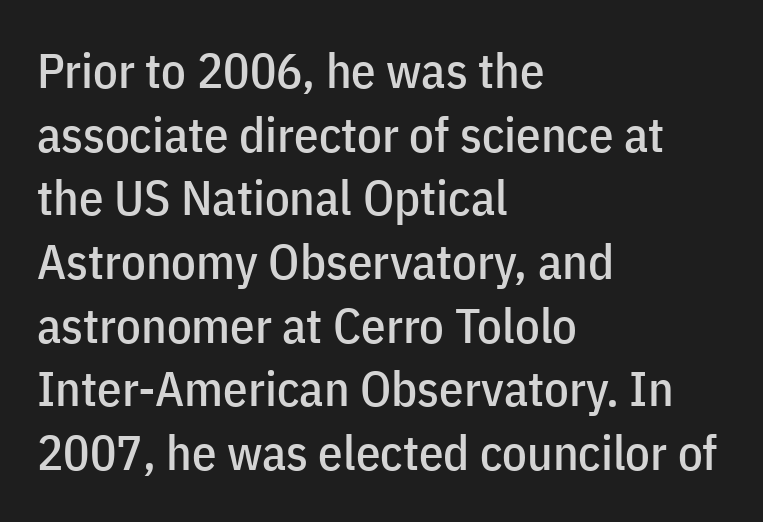
When letters stand straight like this, we call the style roman or upright. The type family on display is of the sans-serif kind. Varying glyph widths throughout — classic text-font behaviour. Default kerning and tracking; the words read as compact shapes.
